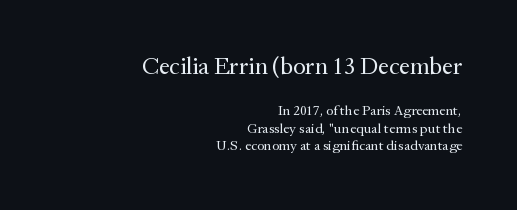
{"italic": "no", "bold": "no", "underline": "no", "align": "right", "line_spacing": "normal", "line_spacing_ratio": 1.25, "letter_spacing": "normal", "letter_spacing_em": 0.0, "larger_block": "first", "size_ratio": 1.71, "glyph_px": 24}
